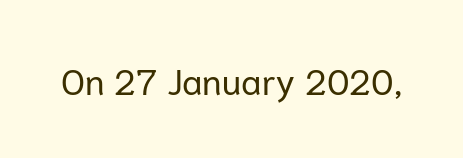
The image shows 36 px regular-weight sans-serif type, upright; set normal letter spacing, not underlined; low stroke contrast and a medium x-height.
